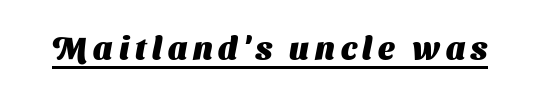
Q: Is the text bold? A: Yes.
Q: Is the typeface a serif or a sans-serif typeface? A: Sans-serif.
Q: Is the text underlined? A: Yes.
Q: Width (condensed, normal, or wide)? A: Normal.
Q: Stroke contrast? A: Medium.
Q: x-height? A: Medium.
Q: Monospaced? A: No.
